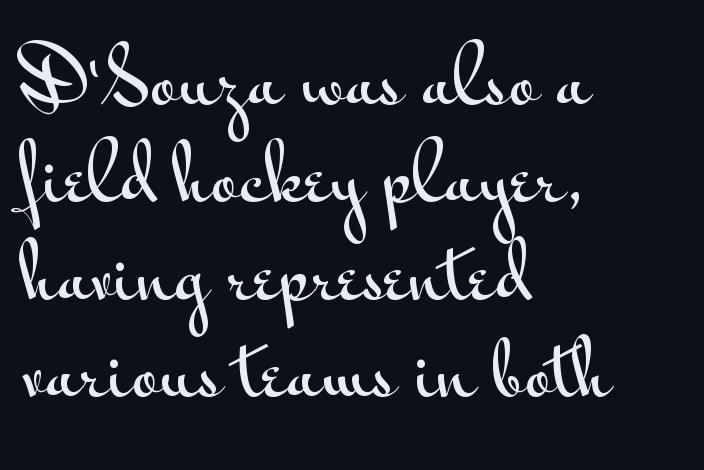
{"serif": "no", "width": "wide", "stroke_contrast": "medium", "x_height": "small", "monospaced": "no", "underline": "no", "align": "left", "line_spacing": "normal", "line_spacing_ratio": 1.3, "letter_spacing": "normal", "letter_spacing_em": 0.0, "glyph_px": 75}
